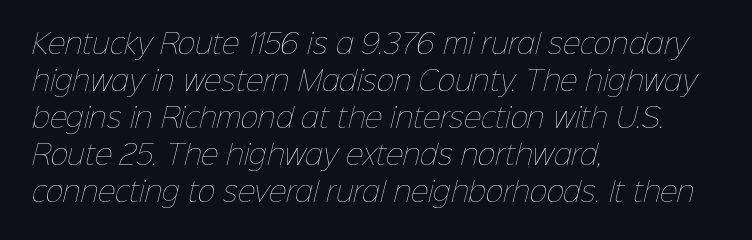
{"bold": "no", "underline": "no", "align": "left", "line_spacing": "normal", "line_spacing_ratio": 1.37, "letter_spacing": "normal", "letter_spacing_em": 0.0, "glyph_px": 27}
